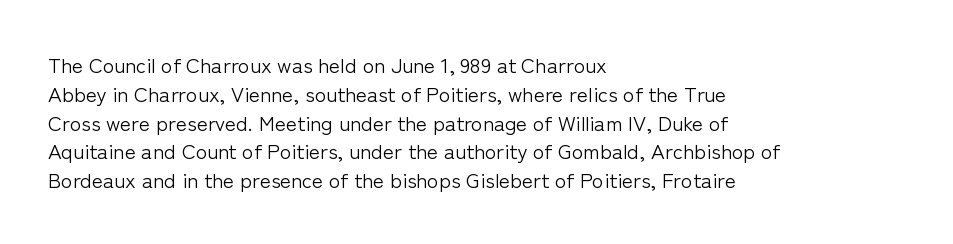
Q: Is the text bold? A: No.
Q: Is the text italic (slanted)? A: No, it is upright.
Q: Is the text underlined? A: No.
Q: How is the paragraph aligned? A: Left-aligned.
Q: Is the spacing between letters normal or unusually wide? A: Normal.
Q: Is the spacing between lines tight, normal or loose? A: Normal.
